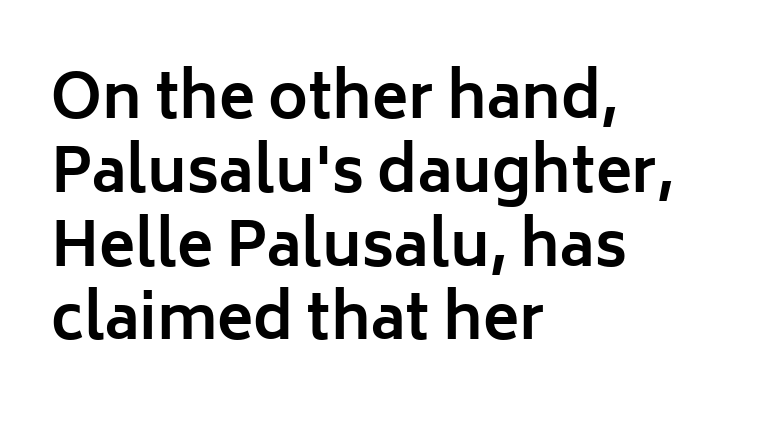
Q: Is the text bold? A: Yes.
Q: Is the text italic (slanted)? A: No, it is upright.
Q: Is the typeface a serif or a sans-serif typeface? A: Sans-serif.
Q: Is the text underlined? A: No.
Q: How is the paragraph aligned? A: Left-aligned.
Q: Is the spacing between letters normal or unusually wide? A: Normal.
Q: Width (condensed, normal, or wide)? A: Normal.
Q: Stroke contrast? A: Low.
Q: x-height? A: Medium.
Q: Monospaced? A: No.
